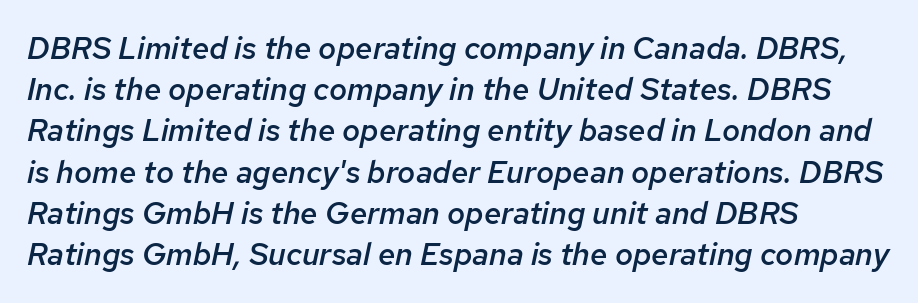
Each new line begins a customary step beneath the previous one. How heavy is the stroke? Medium-heavy — a semibold, shy of bold. Think of a printed novel: that variable character pitch is what you see here. Is the type slanted? Yes — the strokes lean at a clear angle.
